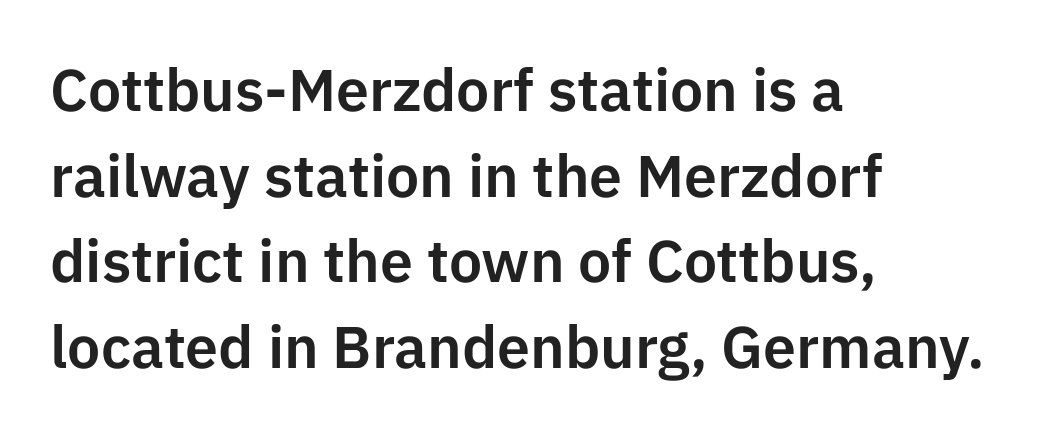
Q: Is the text italic (slanted)? A: No, it is upright.
Q: Is the typeface a serif or a sans-serif typeface? A: Sans-serif.
Q: Is the text underlined? A: No.
Q: How is the paragraph aligned? A: Left-aligned.
Q: Is the spacing between letters normal or unusually wide? A: Normal.
Q: Is the spacing between lines tight, normal or loose? A: Normal.
Q: Width (condensed, normal, or wide)? A: Normal.
Q: Stroke contrast? A: Low.
Q: x-height? A: Medium.
Q: Monospaced? A: No.
